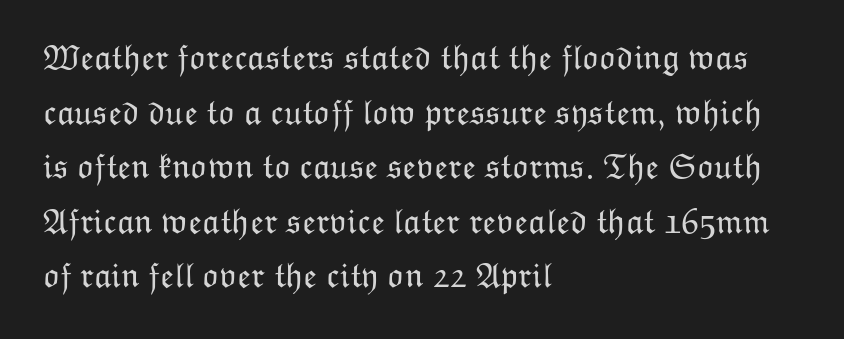
{"italic": "no", "bold": "no", "weight": "light", "width": "normal", "stroke_contrast": "low", "x_height": "medium", "monospaced": "no", "underline": "no", "align": "left", "line_spacing": "normal", "line_spacing_ratio": 1.56, "letter_spacing": "normal", "letter_spacing_em": 0.0, "glyph_px": 35}
